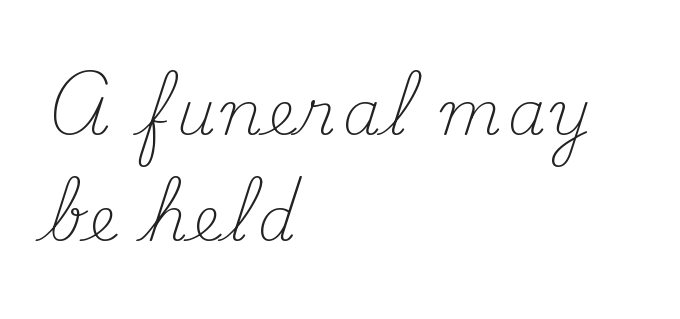
Q: Is the text bold? A: No.
Q: Is the text italic (slanted)? A: Yes.
Q: Is the typeface a serif or a sans-serif typeface? A: Serif.
Q: Is the text underlined? A: No.
Q: How is the paragraph aligned? A: Left-aligned.
Q: Width (condensed, normal, or wide)? A: Normal.
Q: Stroke contrast? A: Medium.
Q: x-height? A: Small.
Q: Monospaced? A: No.
